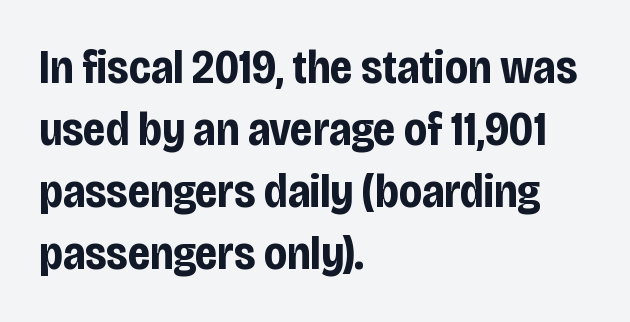
Q: Is the text bold? A: Yes.
Q: Is the text italic (slanted)? A: No, it is upright.
Q: Is the typeface a serif or a sans-serif typeface? A: Sans-serif.
Q: Is the text underlined? A: No.
Q: How is the paragraph aligned? A: Left-aligned.
Q: Is the spacing between letters normal or unusually wide? A: Normal.
Q: Is the spacing between lines tight, normal or loose? A: Normal.
Q: Width (condensed, normal, or wide)? A: Condensed.
Q: Stroke contrast? A: Low.
Q: x-height? A: Large.
Q: Monospaced? A: No.
